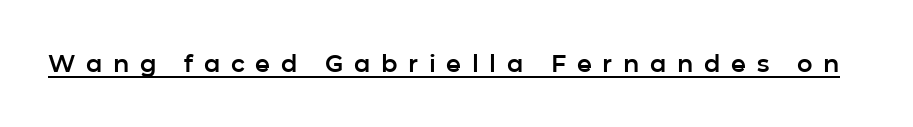
Emphasis is given by a line drawn under the lettering. The lettering stays uniformly vertical, giving the passage a roman look. This sample uses expanded letter spacing, leaving extra air between glyphs.
